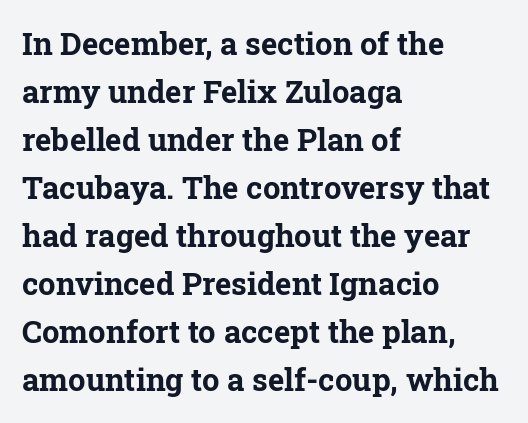
Q: Is the text bold? A: Yes.
Q: Is the text italic (slanted)? A: No, it is upright.
Q: Is the typeface a serif or a sans-serif typeface? A: Serif.
Q: Is the text underlined? A: No.
Q: How is the paragraph aligned? A: Left-aligned.
Q: Is the spacing between letters normal or unusually wide? A: Normal.
Q: Is the spacing between lines tight, normal or loose? A: Normal.
Q: Width (condensed, normal, or wide)? A: Normal.
Q: Stroke contrast? A: Low.
Q: x-height? A: Medium.
Q: Monospaced? A: No.
